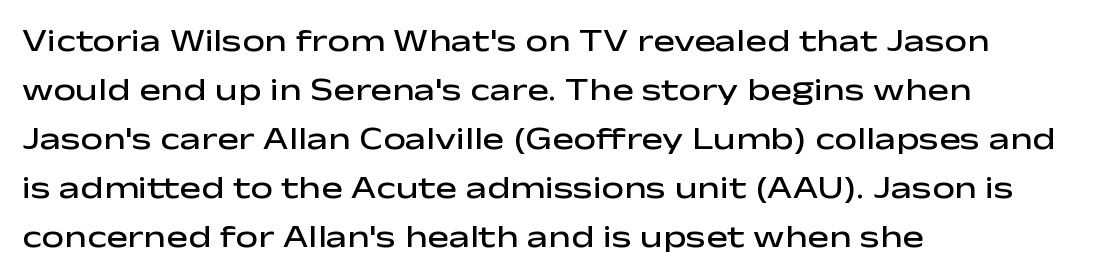
Is this a fixed-width face? No — the glyphs have proportional, varying widths. Ordinary non-slanted type is in use. How are the letters spaced? Ordinarily, with no added tracking. The setting favours the left margin, as ordinary paragraphs usually do. You can tell from the bare stems that sans-serif type was used.
